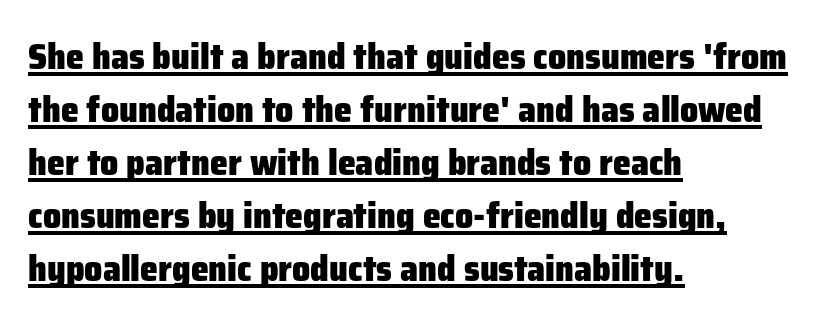
Q: Is the text bold? A: Yes.
Q: Is the text italic (slanted)? A: No, it is upright.
Q: Is the typeface a serif or a sans-serif typeface? A: Sans-serif.
Q: Is the text underlined? A: Yes.
Q: How is the paragraph aligned? A: Left-aligned.
Q: Is the spacing between letters normal or unusually wide? A: Normal.
Q: Is the spacing between lines tight, normal or loose? A: Normal.
Q: Width (condensed, normal, or wide)? A: Normal.
Q: Stroke contrast? A: Low.
Q: x-height? A: Medium.
Q: Monospaced? A: No.
